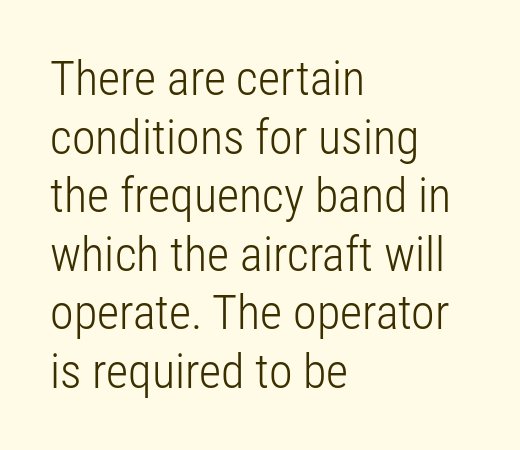
Q: Is the text bold? A: No.
Q: Is the text italic (slanted)? A: No, it is upright.
Q: Is the typeface a serif or a sans-serif typeface? A: Sans-serif.
Q: Is the text underlined? A: No.
Q: How is the paragraph aligned? A: Left-aligned.
Q: Is the spacing between letters normal or unusually wide? A: Normal.
Q: Width (condensed, normal, or wide)? A: Condensed.
Q: Stroke contrast? A: Low.
Q: x-height? A: Medium.
Q: Monospaced? A: No.
